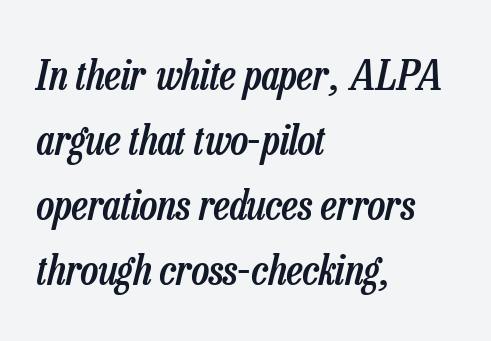
{"italic": "yes", "lean": "right", "slant_degrees": 13, "bold": "semi", "weight": "semibold", "width": "condensed", "stroke_contrast": "low", "x_height": "medium", "monospaced": "no", "underline": "no", "align": "left", "line_spacing": "normal", "line_spacing_ratio": 1.55, "letter_spacing": "normal", "letter_spacing_em": 0.0, "glyph_px": 42}
